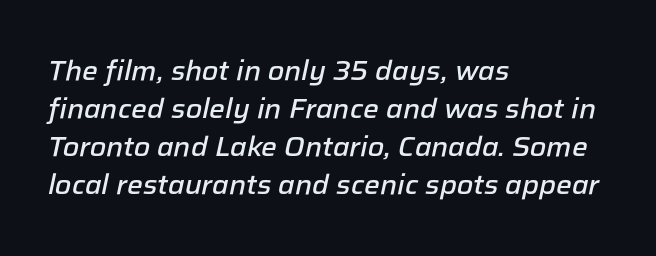
Notice how the stems are inclined rather than vertical — that's the hallmark of italics. In terms of leading, this rendering sits right in the middle. The rendering anchors every line to the left-hand side. You could not count columns in this text — the font is proportionally spaced.
